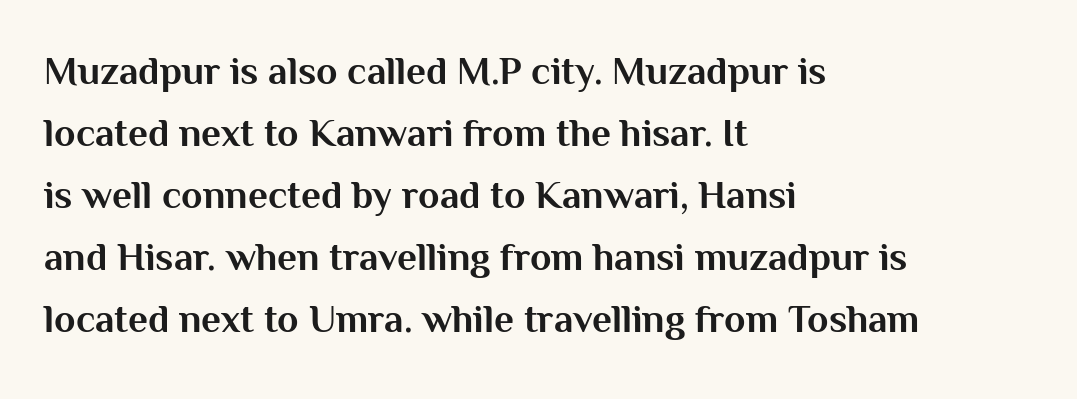
Q: Is the text bold? A: Yes.
Q: Is the text italic (slanted)? A: No, it is upright.
Q: Is the typeface a serif or a sans-serif typeface? A: Sans-serif.
Q: Is the text underlined? A: No.
Q: How is the paragraph aligned? A: Left-aligned.
Q: Is the spacing between letters normal or unusually wide? A: Normal.
Q: Is the spacing between lines tight, normal or loose? A: Normal.
Q: Width (condensed, normal, or wide)? A: Normal.
Q: Stroke contrast? A: Medium.
Q: x-height? A: Medium.
Q: Monospaced? A: No.
